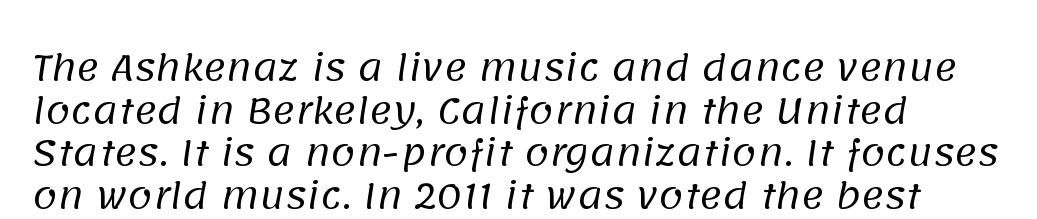
{"serif": "no", "bold": "no", "weight": "regular", "width": "normal", "stroke_contrast": "low", "x_height": "large", "monospaced": "no", "underline": "no", "line_spacing_ratio": 1.22, "letter_spacing": "normal", "letter_spacing_em": 0.0, "glyph_px": 35}
